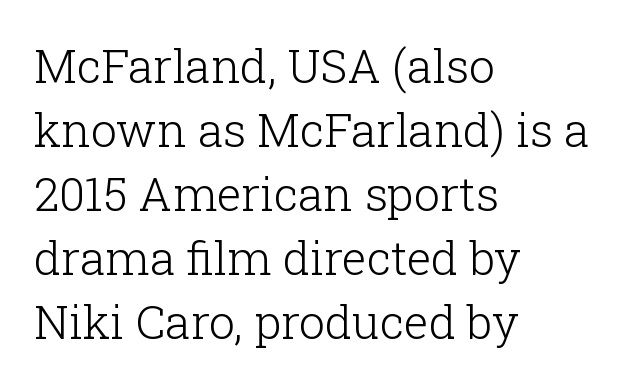
Q: Is the text bold? A: No.
Q: Is the text italic (slanted)? A: No, it is upright.
Q: Is the typeface a serif or a sans-serif typeface? A: Serif.
Q: Is the text underlined? A: No.
Q: How is the paragraph aligned? A: Left-aligned.
Q: Is the spacing between letters normal or unusually wide? A: Normal.
Q: Is the spacing between lines tight, normal or loose? A: Normal.
Q: Width (condensed, normal, or wide)? A: Normal.
Q: Stroke contrast? A: Low.
Q: x-height? A: Medium.
Q: Monospaced? A: No.
